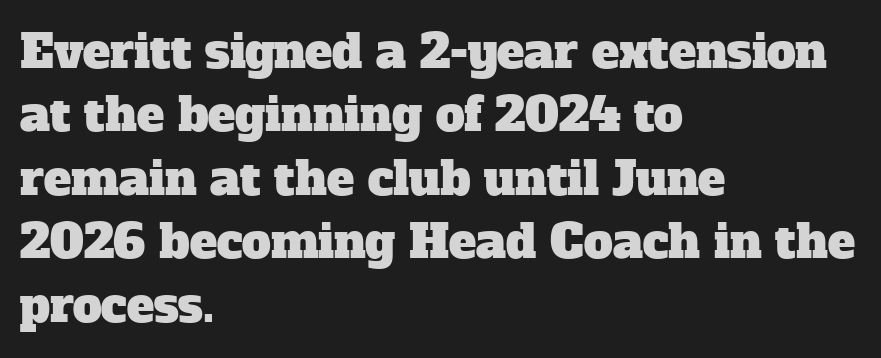
The image shows 46 px serif type; set left-aligned, normal line spacing (1.38x), normal letter spacing, not underlined; low stroke contrast and a medium x-height.
